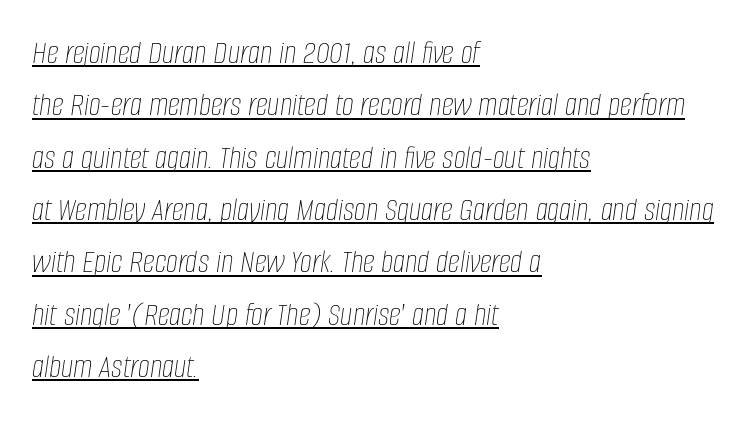
Q: Is the text bold? A: No.
Q: Is the text italic (slanted)? A: Yes, it leans right by about 8 degrees.
Q: Is the text underlined? A: Yes.
Q: How is the paragraph aligned? A: Left-aligned.
Q: Is the spacing between letters normal or unusually wide? A: Normal.
Q: Is the spacing between lines tight, normal or loose? A: Normal.
Q: Width (condensed, normal, or wide)? A: Condensed.
Q: Stroke contrast? A: Low.
Q: x-height? A: Large.
Q: Monospaced? A: No.
